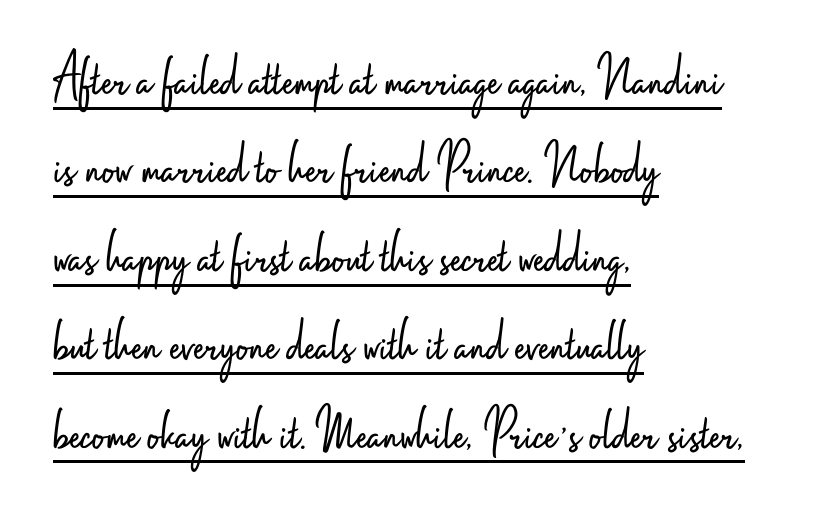
Q: Is the text bold? A: No.
Q: Is the text italic (slanted)? A: Yes.
Q: Is the typeface a serif or a sans-serif typeface? A: Sans-serif.
Q: Is the text underlined? A: Yes.
Q: How is the paragraph aligned? A: Left-aligned.
Q: Is the spacing between letters normal or unusually wide? A: Normal.
Q: Is the spacing between lines tight, normal or loose? A: Normal.
Q: Width (condensed, normal, or wide)? A: Condensed.
Q: Stroke contrast? A: Low.
Q: x-height? A: Small.
Q: Monospaced? A: No.
